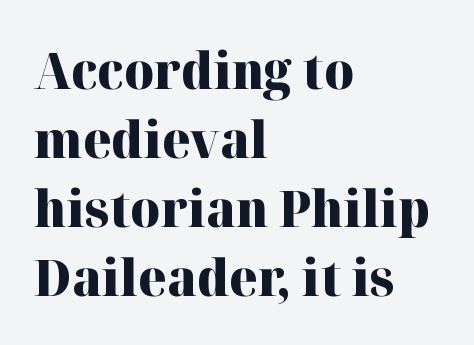
Q: Is the text bold? A: Yes.
Q: Is the text italic (slanted)? A: No, it is upright.
Q: Is the typeface a serif or a sans-serif typeface? A: Serif.
Q: Is the text underlined? A: No.
Q: How is the paragraph aligned? A: Left-aligned.
Q: Is the spacing between letters normal or unusually wide? A: Normal.
Q: Is the spacing between lines tight, normal or loose? A: Normal.
Q: Width (condensed, normal, or wide)? A: Normal.
Q: Stroke contrast? A: High.
Q: x-height? A: Medium.
Q: Monospaced? A: No.
